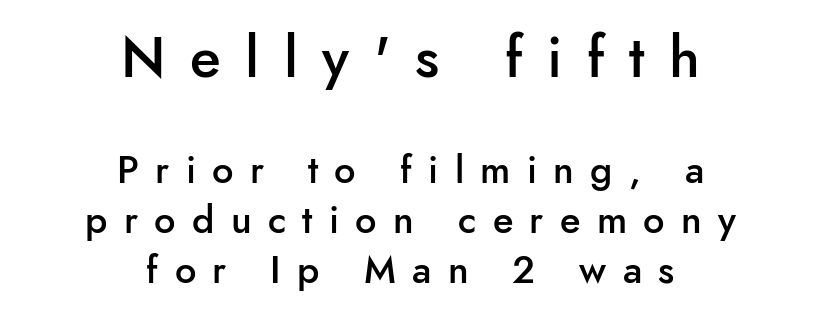
This sample has the flowing, uneven cadence of proportional lettering. Semibold letterforms, between regular and bold. These lines are composed in type without serifs. The axis of the letterforms is exactly vertical. Leading: standard.
